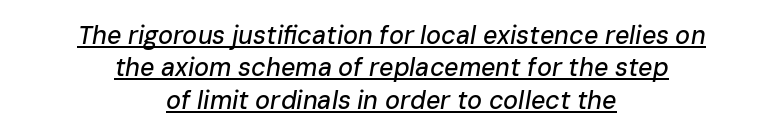
Underline: present. Teacher's note: observe the equal gaps on both sides — that is centered alignment. When letters slant like this, we call the style italic. Students, observe: this is what conventionally led text looks like.
